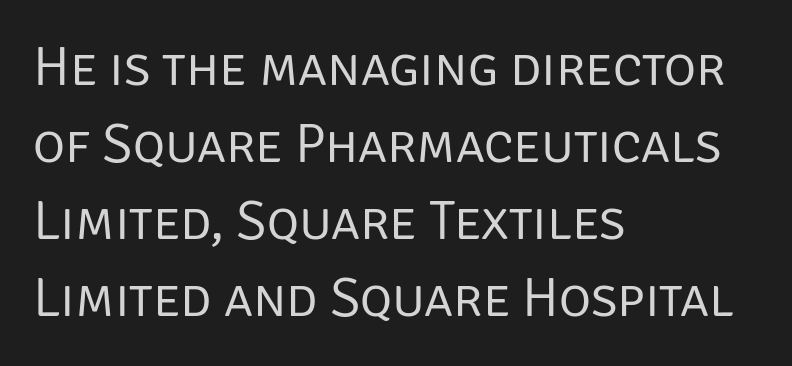
{"serif": "no", "italic": "no", "bold": "no", "weight": "regular", "width": "normal", "stroke_contrast": "low", "x_height": "large", "monospaced": "no", "underline": "no", "align": "left", "line_spacing": "normal", "line_spacing_ratio": 1.4, "letter_spacing": "normal", "letter_spacing_em": 0.0, "glyph_px": 55}
